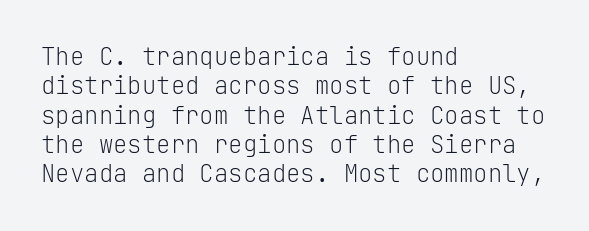
Notice how the stems are strictly vertical — no italics here. Standard letterfit; no display-style spreading of the glyphs. The space beneath each line is pristine and unruled. Counters stay open thanks to moderate or lighter strokes. A classic flush-left, rag-right setting is used for this passage.
